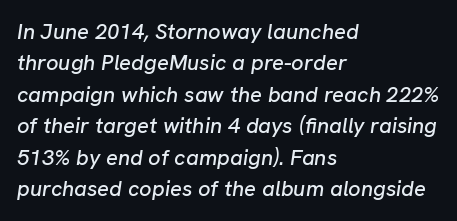
Q: Is the text italic (slanted)? A: Yes, it leans right by about 8 degrees.
Q: Is the text underlined? A: No.
Q: How is the paragraph aligned? A: Left-aligned.
Q: Is the spacing between letters normal or unusually wide? A: Normal.
Q: Is the spacing between lines tight, normal or loose? A: Normal.
